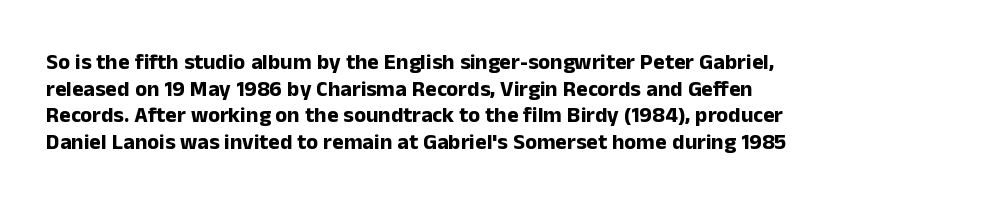
Q: Is the text bold? A: Yes.
Q: Is the text italic (slanted)? A: No, it is upright.
Q: Is the text underlined? A: No.
Q: How is the paragraph aligned? A: Left-aligned.
Q: Is the spacing between letters normal or unusually wide? A: Normal.
